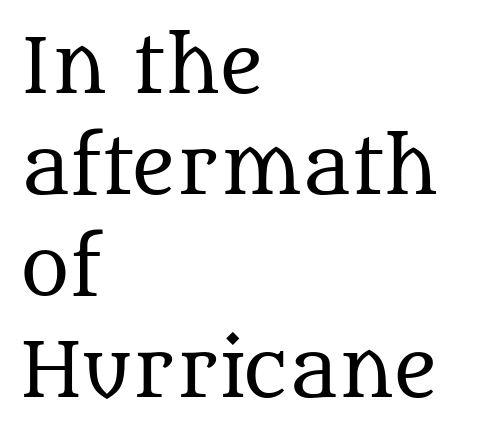
Old-style or modern, the face here clearly has serifs. Caption: multi-line text, flush left, ragged right. Stem width sits at or under what a default text font uses. You could not count columns in this text — the font is proportionally spaced.
